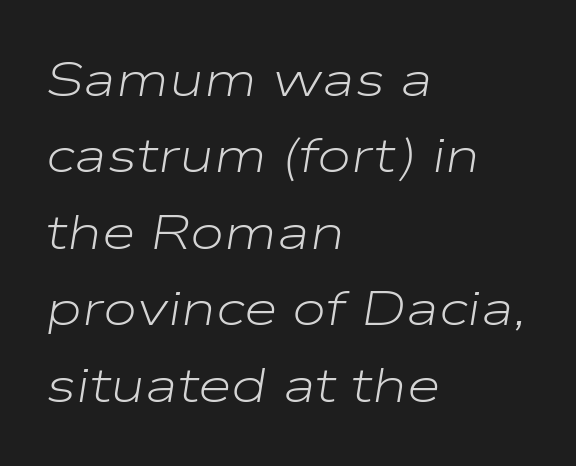
A bare baseline throughout the passage. Spacing verdict: proportional, widths tailored to each character. The horizontal fit of the characters is conventional and even. Vertically, the passage feels balanced, rows spaced as you'd expect.
